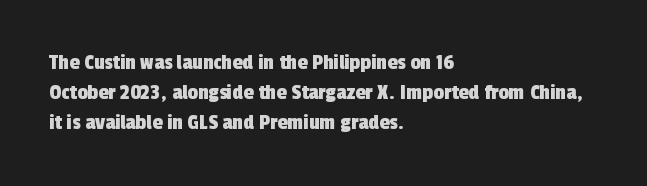
The image shows 23 px text type; set left-aligned, normal line spacing (1.31x), normal letter spacing, not underlined.
